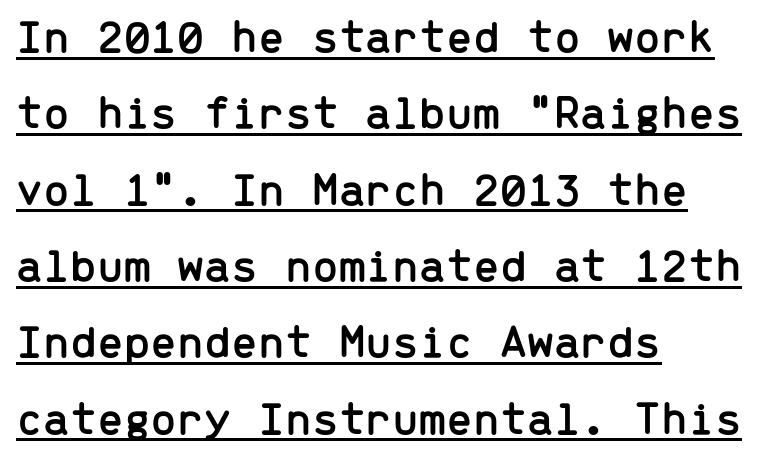
The image shows 48 px sans-serif type, upright, monospaced; set left-aligned, normal line spacing (1.59x), normal letter spacing, underlined; low stroke contrast and a medium x-height.
